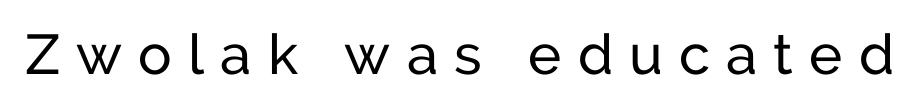
Q: Is the text bold? A: No.
Q: Is the text italic (slanted)? A: No, it is upright.
Q: Is the typeface a serif or a sans-serif typeface? A: Sans-serif.
Q: Is the text underlined? A: No.
Q: Is the spacing between letters normal or unusually wide? A: Unusually wide.
Q: Width (condensed, normal, or wide)? A: Normal.
Q: Stroke contrast? A: Low.
Q: x-height? A: Medium.
Q: Monospaced? A: No.
